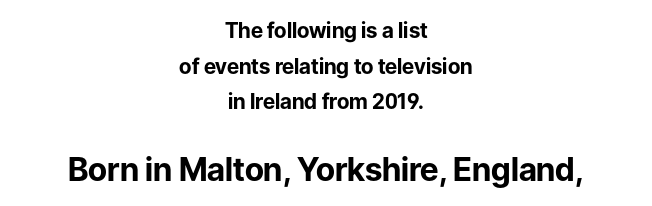
Is the block centered? Yes — each line is placed symmetrically about the middle. The glyphs have the mass of a bold cut. Glance below the letters and you will spot only blank space. Each letter keeps its own natural width here, so spacing adapts to shape. What stands out about the letter spacing? Nothing — it is the standard amount. These lines were composed using upright roman letters.
